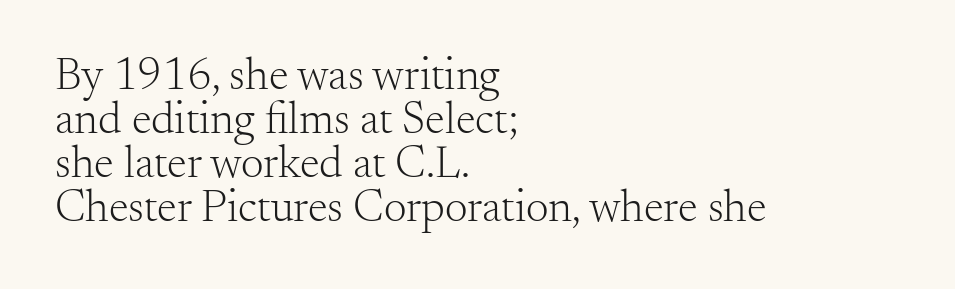
Q: Is the text bold? A: No.
Q: Is the text italic (slanted)? A: No, it is upright.
Q: Is the typeface a serif or a sans-serif typeface? A: Serif.
Q: Is the text underlined? A: No.
Q: How is the paragraph aligned? A: Left-aligned.
Q: Is the spacing between letters normal or unusually wide? A: Normal.
Q: Is the spacing between lines tight, normal or loose? A: Tight.
Q: Width (condensed, normal, or wide)? A: Normal.
Q: Stroke contrast? A: Medium.
Q: x-height? A: Small.
Q: Monospaced? A: No.
